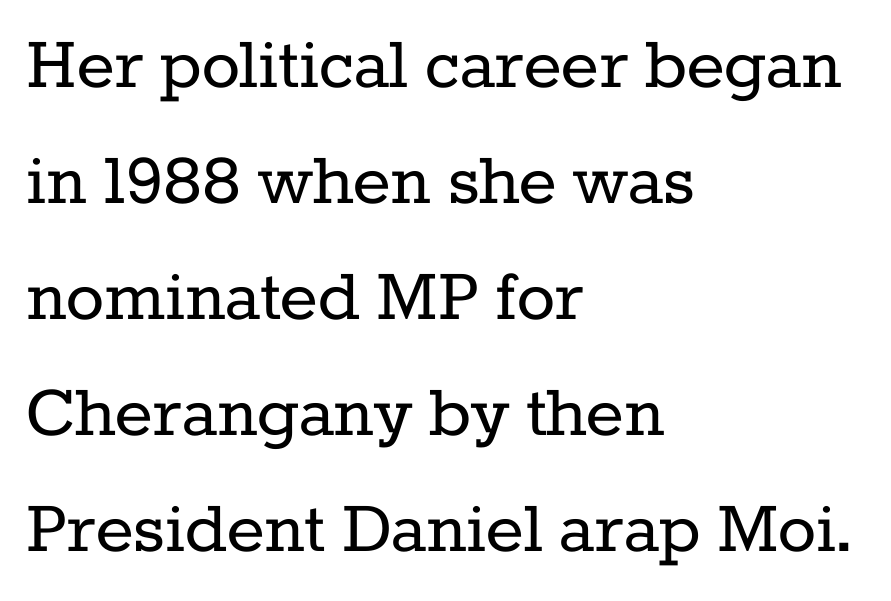
One-word summary of the alignment: left. The typeface has the unassuming heft of standard copy or less. Nope, not italic — everything's standing straight. Characters follow at the spacing the type designer built in. Little horizontal feet cap the strokes, marking this as serif type.
